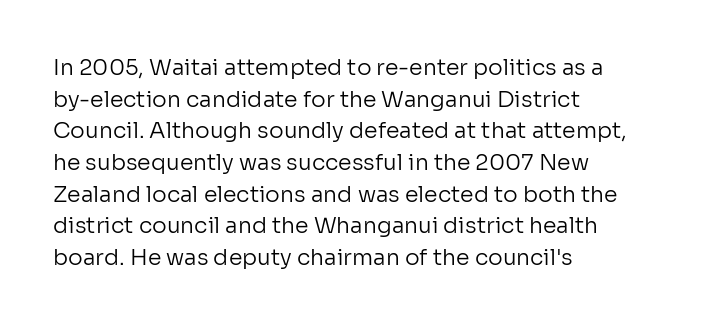
The image shows 22 px text type, upright; set left-aligned, normal line spacing (1.44x), normal letter spacing, not underlined.
